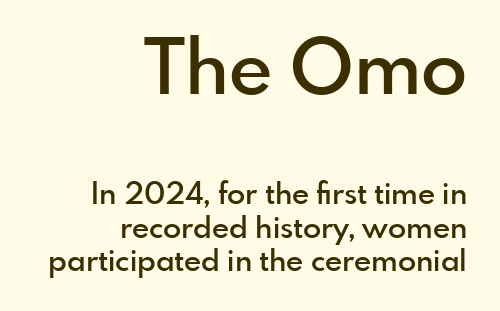
The image shows 76 px semibold sans-serif type, upright; set right-aligned, tight line spacing (1.13x), normal letter spacing, not underlined; the first (top) block is 2.53x larger; a small x-height.
